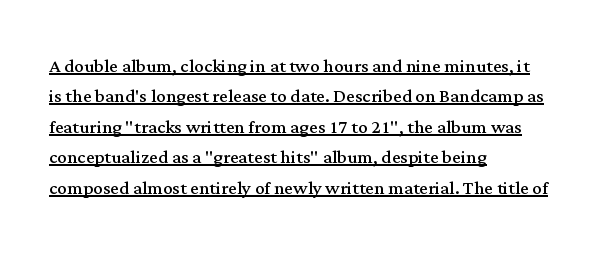
{"italic": "no", "bold": "no", "underline": "yes", "align": "left", "line_spacing": "normal", "line_spacing_ratio": 1.27, "letter_spacing": "normal", "letter_spacing_em": 0.0, "glyph_px": 24}
